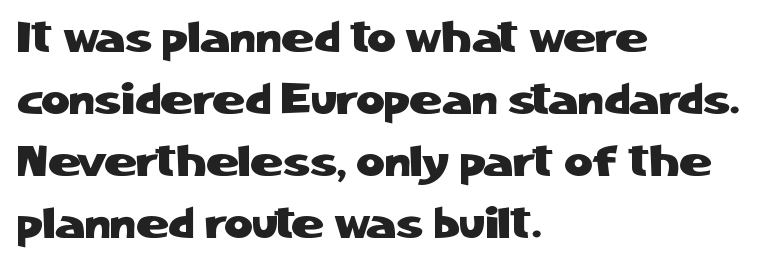
Students, note that the glyphs here touch the page at normal intervals. This is roman type, the default non-slanted kind. The designer left line spacing at the default. Each letter keeps its own natural width here, so spacing adapts to shape. The characters display no serif detailing; their extremities are plain.
